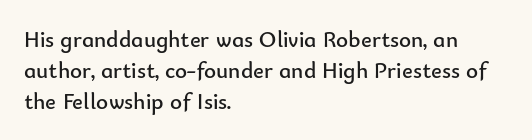
{"italic": "no", "bold": "no", "underline": "no", "align": "left", "line_spacing": "normal", "line_spacing_ratio": 1.34, "letter_spacing": "normal", "letter_spacing_em": 0.0, "glyph_px": 23}
